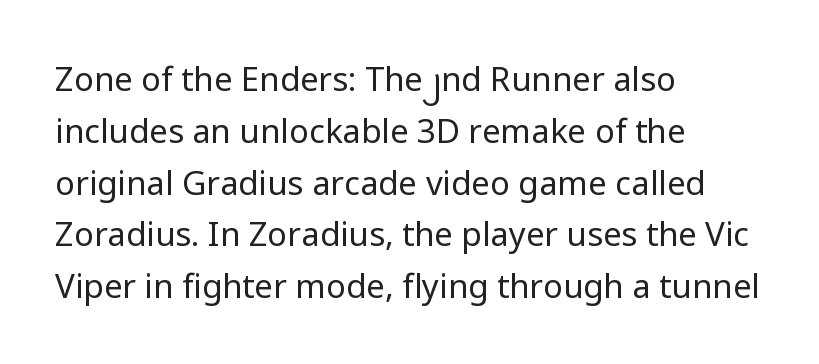
Q: Is the text bold? A: No.
Q: Is the text italic (slanted)? A: No, it is upright.
Q: Is the typeface a serif or a sans-serif typeface? A: Sans-serif.
Q: Is the text underlined? A: No.
Q: How is the paragraph aligned? A: Left-aligned.
Q: Is the spacing between letters normal or unusually wide? A: Normal.
Q: Is the spacing between lines tight, normal or loose? A: Normal.
Q: Width (condensed, normal, or wide)? A: Normal.
Q: Stroke contrast? A: Low.
Q: x-height? A: Medium.
Q: Monospaced? A: No.
